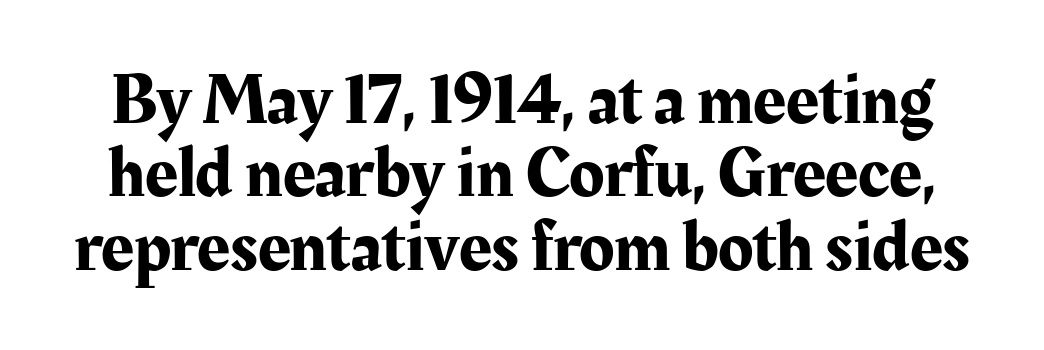
Students, observe: this is what under-led, compact text looks like. Look at the bottom of the vertical strokes: they flare into serifs here. Varying glyph widths throughout — classic text-font behaviour. The type sits square on the baseline with zero lean. Words appear dense and cohesive because spacing is normal. Plain, unruled lines of type.
